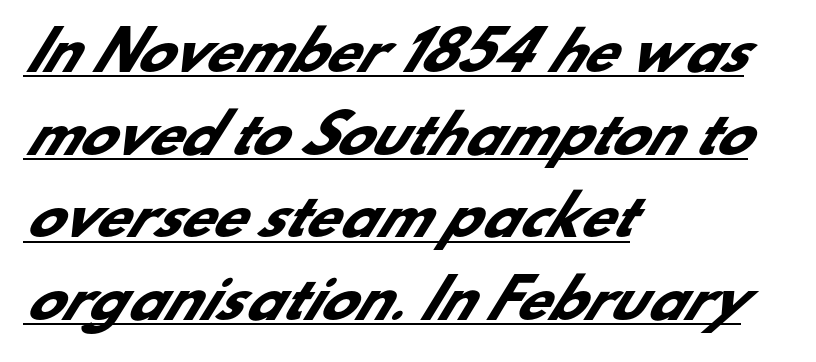
{"serif": "no", "bold": "yes", "weight": "heavy", "width": "normal", "stroke_contrast": "low", "x_height": "small", "monospaced": "no", "underline": "yes", "align": "left", "line_spacing": "normal", "line_spacing_ratio": 1.56, "letter_spacing": "normal", "letter_spacing_em": 0.0, "glyph_px": 53}
